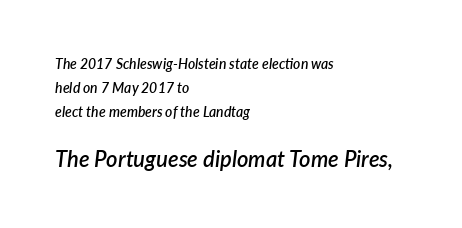
The image shows 22 px text type, italic (leaning right); set left-aligned, line spacing 1.73x, normal letter spacing, not underlined; the second (bottom) block is 1.57x larger.
